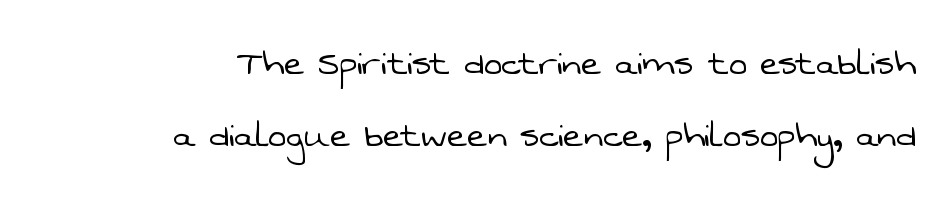
Q: Is the text bold? A: No.
Q: Is the typeface a serif or a sans-serif typeface? A: Sans-serif.
Q: Is the text underlined? A: No.
Q: How is the paragraph aligned? A: Right-aligned.
Q: Is the spacing between letters normal or unusually wide? A: Normal.
Q: Is the spacing between lines tight, normal or loose? A: Normal.
Q: Width (condensed, normal, or wide)? A: Normal.
Q: Stroke contrast? A: Low.
Q: x-height? A: Medium.
Q: Monospaced? A: No.
